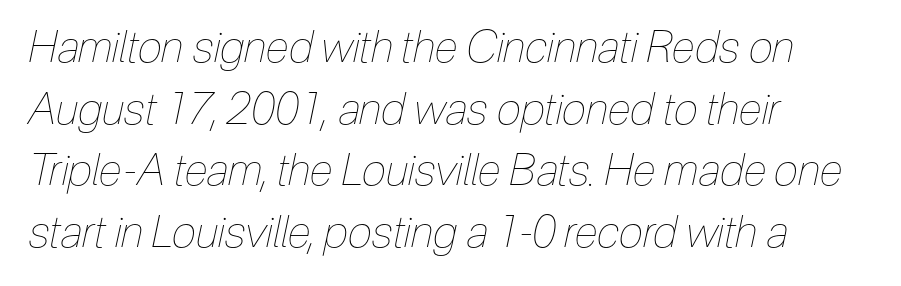
The image shows 44 px thin, condensed type, italic (leaning right); set left-aligned, normal line spacing (1.4x), normal letter spacing, not underlined; low stroke contrast and a medium x-height.
